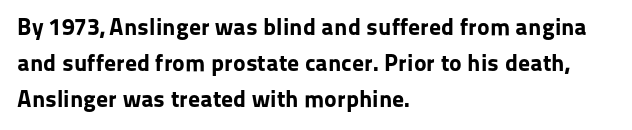
Q: Is the text bold? A: Yes.
Q: Is the text italic (slanted)? A: No, it is upright.
Q: Is the text underlined? A: No.
Q: How is the paragraph aligned? A: Left-aligned.
Q: Is the spacing between letters normal or unusually wide? A: Normal.
Q: Is the spacing between lines tight, normal or loose? A: Normal.
